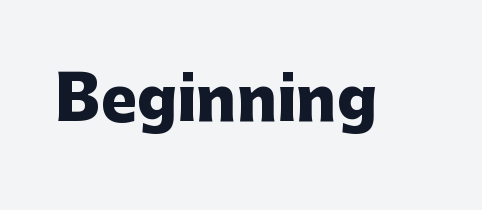
Words float on clear page, feet unadorned. Notice how the stems are strictly vertical — no italics here. A typesetter would call this proportional, since set widths differ per character. Short note: letters normally spaced.
